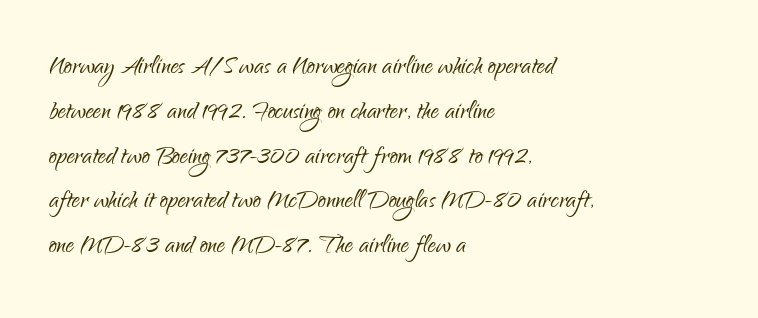
These lines are composed in type without serifs. Leading matches the norm, producing a regular column. Look at the tracking — it's just the regular setting, nothing added. In CSS terms this would be text-align: left.
